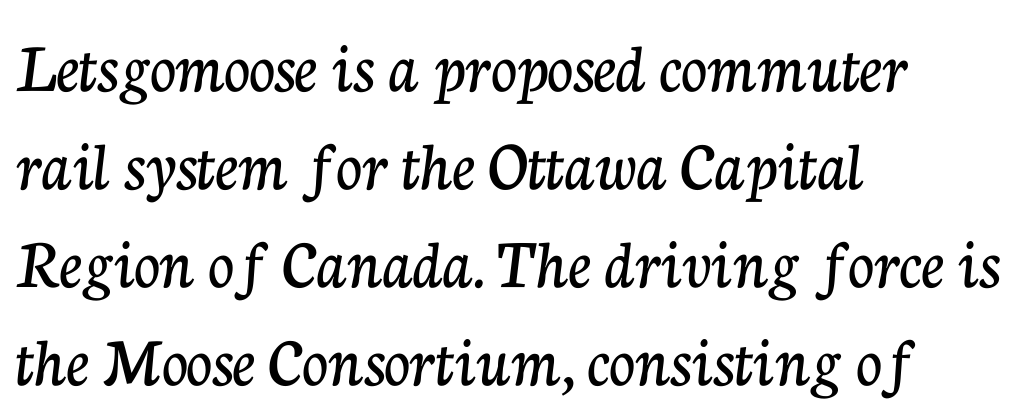
{"serif": "yes", "width": "normal", "stroke_contrast": "low", "x_height": "medium", "monospaced": "no", "underline": "no", "align": "left", "line_spacing": "normal", "line_spacing_ratio": 1.36, "letter_spacing": "normal", "letter_spacing_em": 0.0, "glyph_px": 72}
